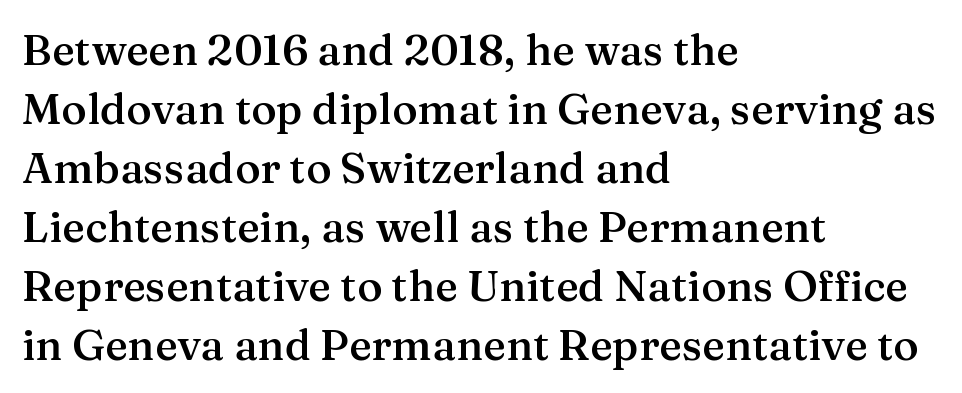
{"serif": "yes", "italic": "no", "bold": "semi", "weight": "semibold", "width": "normal", "stroke_contrast": "medium", "x_height": "medium", "monospaced": "no", "underline": "no", "align": "left", "line_spacing": "normal", "line_spacing_ratio": 1.37, "letter_spacing": "normal", "letter_spacing_em": 0.0, "glyph_px": 43}
